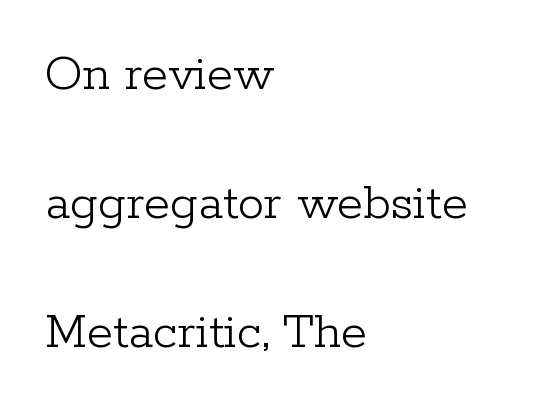
A roman cut, with each character standing at attention. This sample is left-justified, so line endings fall wherever the words run out. Words appear dense and cohesive because spacing is normal. The face used here is proportionally spaced, like ordinary book or web type.
